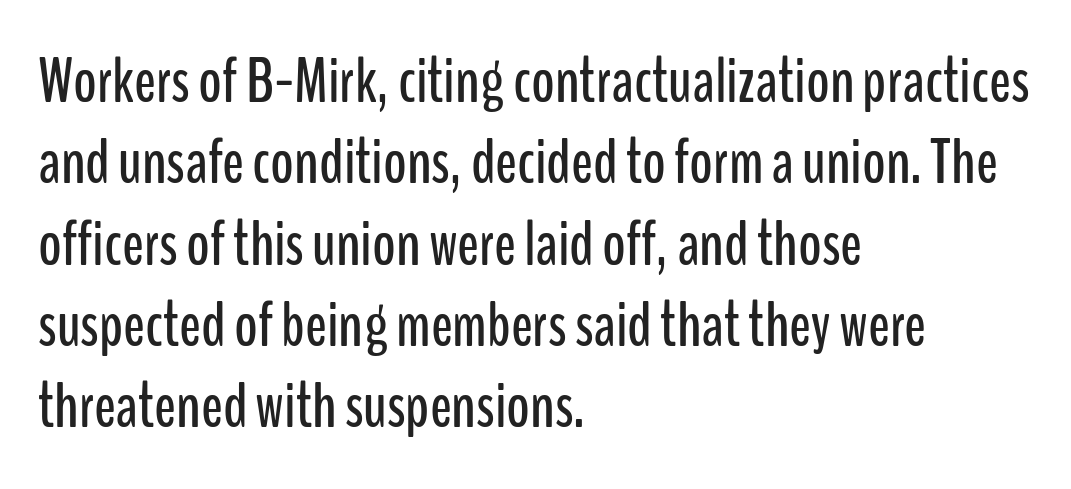
The image shows 64 px condensed sans-serif type, upright; set left-aligned, normal line spacing (1.27x), normal letter spacing, not underlined; low stroke contrast and a medium x-height.
